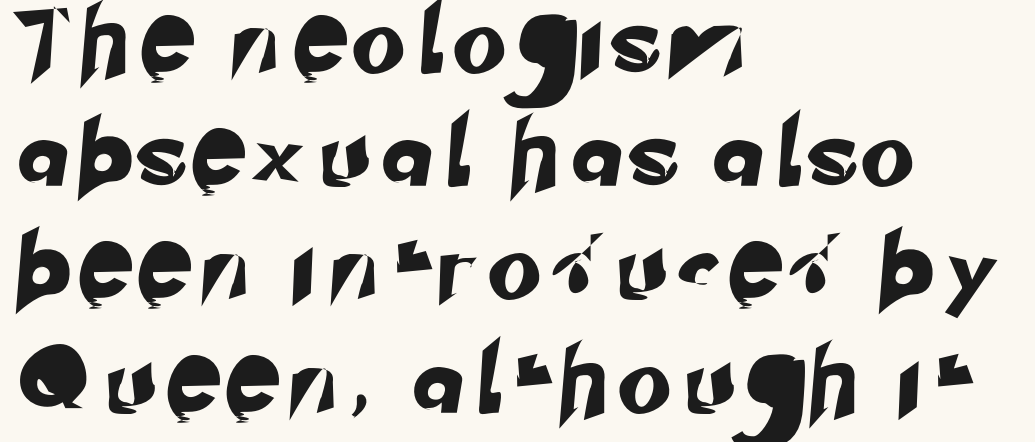
{"serif": "no", "width": "normal", "stroke_contrast": "low", "x_height": "small", "monospaced": "no", "underline": "no", "align": "left", "line_spacing": "normal", "line_spacing_ratio": 1.69, "letter_spacing": "wide", "letter_spacing_em": 0.28, "glyph_px": 67}
